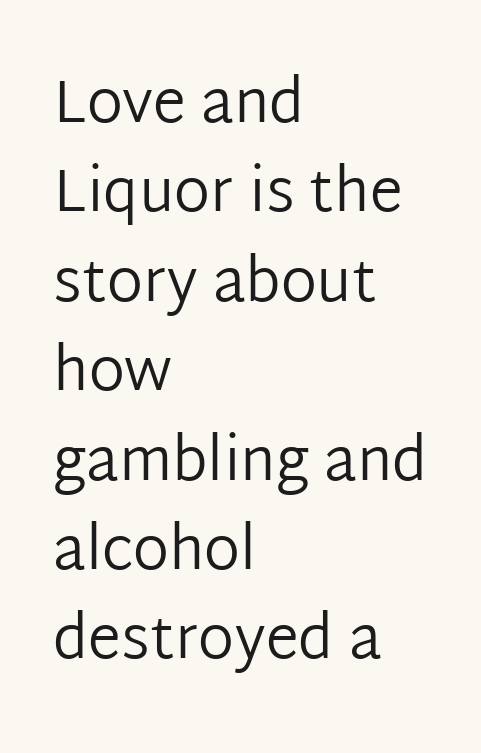
Each letter keeps its own natural width here, so spacing adapts to shape. Baseline-to-baseline distance is the conventional proportion of letter height. Words appear dense and cohesive because spacing is normal. Rule under the text: the space is simply empty. The lines are quadded left. The lettering stays uniformly vertical, giving the passage a roman look.
